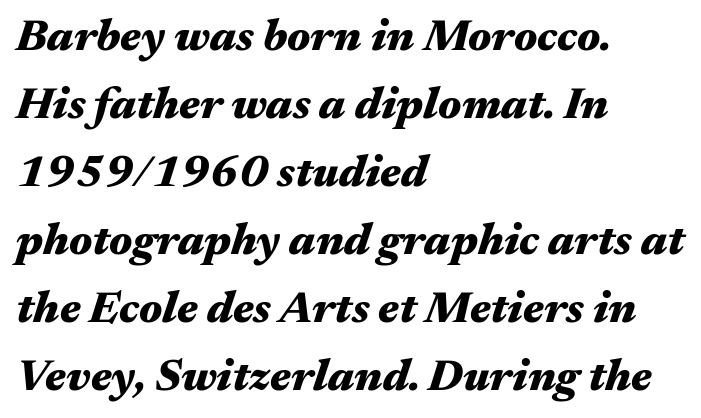
Each row of text sits above clean, open space. If you drew a line through each stem, it would be angled. Caption: multi-line text, flush left, ragged right. Stroke thickness is high; the sample reads as a true bold.
